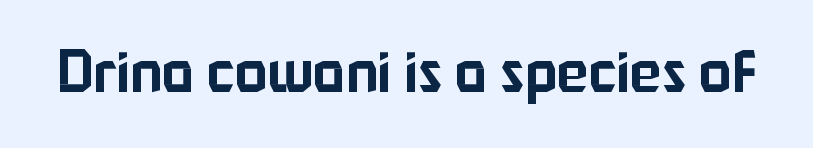
The image shows 60 px sans-serif type, upright; set normal letter spacing, not underlined; low stroke contrast and a medium x-height.
